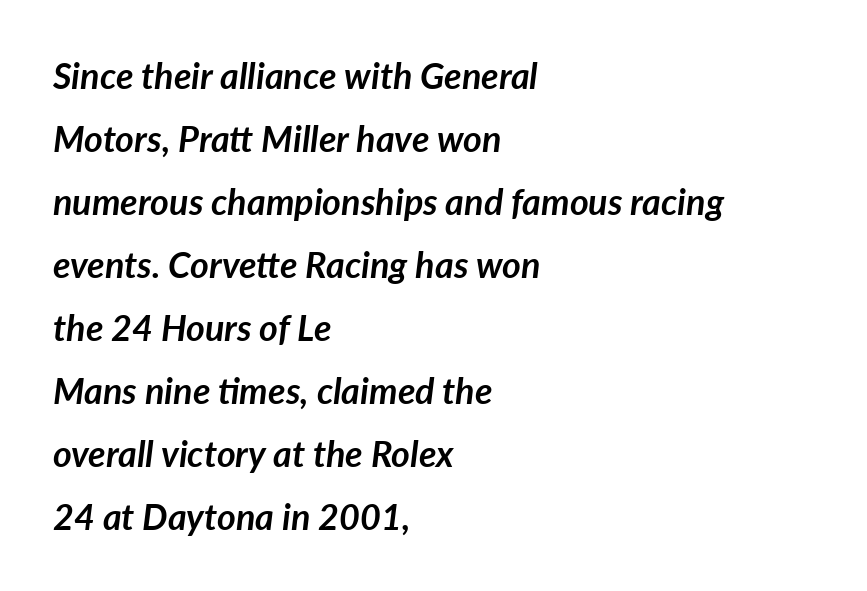
The image shows 36 px semibold type, italic (leaning right); set left-aligned, line spacing 1.75x, normal letter spacing, not underlined; low stroke contrast and a medium x-height.
